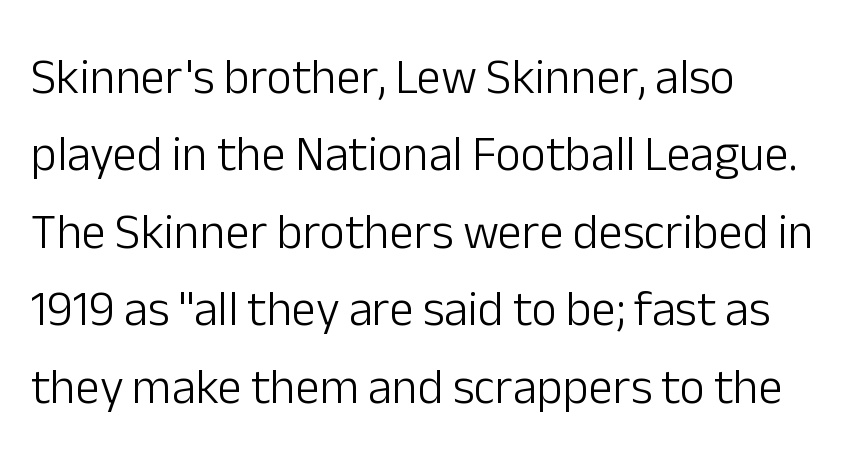
Q: Is the text bold? A: No.
Q: Is the text italic (slanted)? A: No, it is upright.
Q: Is the typeface a serif or a sans-serif typeface? A: Sans-serif.
Q: Is the text underlined? A: No.
Q: How is the paragraph aligned? A: Left-aligned.
Q: Is the spacing between letters normal or unusually wide? A: Normal.
Q: Is the spacing between lines tight, normal or loose? A: Normal.
Q: Width (condensed, normal, or wide)? A: Normal.
Q: Stroke contrast? A: Low.
Q: x-height? A: Medium.
Q: Monospaced? A: No.
